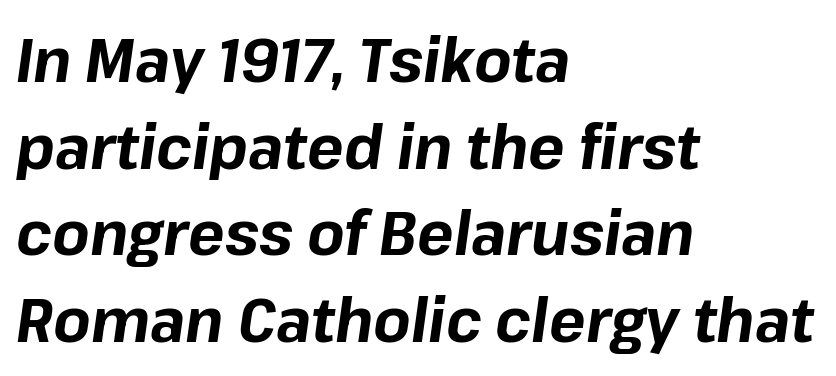
Q: Is the text bold? A: Yes.
Q: Is the text italic (slanted)? A: Yes, it leans right by about 8 degrees.
Q: Is the text underlined? A: No.
Q: How is the paragraph aligned? A: Left-aligned.
Q: Is the spacing between letters normal or unusually wide? A: Normal.
Q: Is the spacing between lines tight, normal or loose? A: Normal.
Q: Width (condensed, normal, or wide)? A: Normal.
Q: Stroke contrast? A: Low.
Q: x-height? A: Medium.
Q: Monospaced? A: No.
